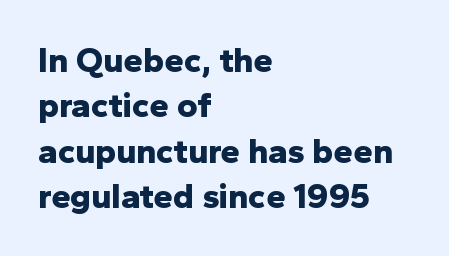
{"serif": "no", "italic": "no", "bold": "yes", "weight": "bold", "width": "normal", "stroke_contrast": "low", "x_height": "medium", "monospaced": "no", "underline": "no", "align": "left", "line_spacing": "normal", "line_spacing_ratio": 1.3, "letter_spacing": "normal", "letter_spacing_em": 0.0, "glyph_px": 35}
